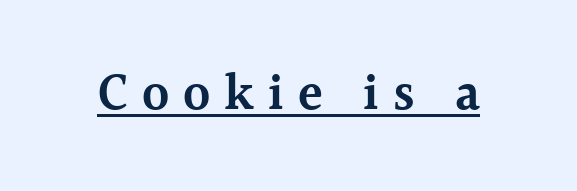
{"serif": "yes", "italic": "no", "bold": "semi", "weight": "semibold", "width": "normal", "x_height": "medium", "monospaced": "no", "underline": "yes", "letter_spacing": "wide", "letter_spacing_em": 0.27, "glyph_px": 51}
